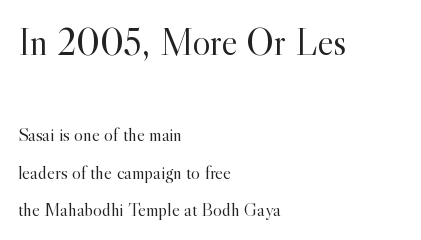
Q: Is the text bold? A: No.
Q: Is the text italic (slanted)? A: No, it is upright.
Q: Is the typeface a serif or a sans-serif typeface? A: Serif.
Q: Is the text underlined? A: No.
Q: How is the paragraph aligned? A: Left-aligned.
Q: Is the spacing between letters normal or unusually wide? A: Normal.
Q: Is the spacing between lines tight, normal or loose? A: Loose.
Q: Which block of text is set in a larger size, the first (top) or the second (bottom)? A: The first (top) one.
Q: Width (condensed, normal, or wide)? A: Normal.
Q: x-height? A: Small.
Q: Monospaced? A: No.
